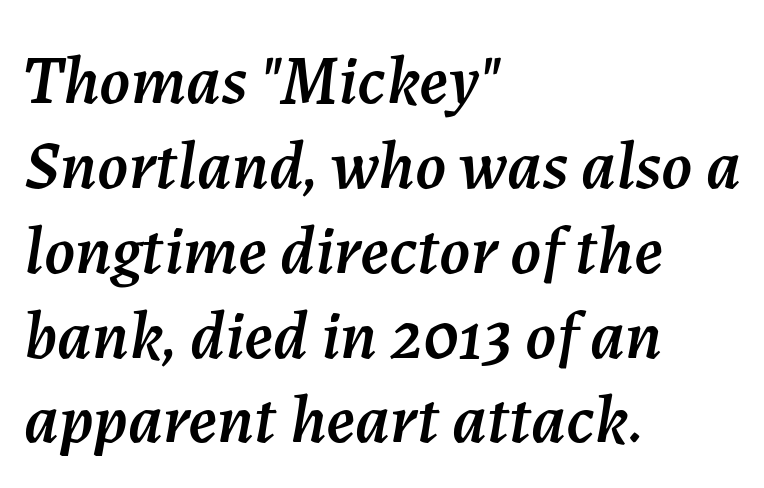
{"italic": "yes", "lean": "right", "slant_degrees": 7, "width": "normal", "stroke_contrast": "medium", "x_height": "medium", "monospaced": "no", "underline": "no", "align": "left", "line_spacing_ratio": 1.23, "letter_spacing": "normal", "letter_spacing_em": 0.0, "glyph_px": 69}
